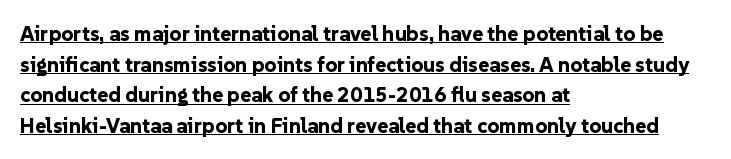
Q: Is the text bold? A: Yes.
Q: Is the text italic (slanted)? A: No, it is upright.
Q: Is the text underlined? A: Yes.
Q: How is the paragraph aligned? A: Left-aligned.
Q: Is the spacing between letters normal or unusually wide? A: Normal.
Q: Is the spacing between lines tight, normal or loose? A: Normal.
